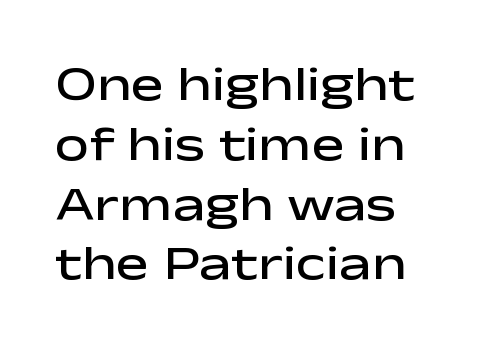
{"serif": "no", "italic": "no", "bold": "semi", "weight": "semibold", "width": "wide", "stroke_contrast": "low", "x_height": "medium", "monospaced": "no", "underline": "no", "line_spacing_ratio": 1.22, "letter_spacing": "normal", "letter_spacing_em": 0.0, "glyph_px": 49}
